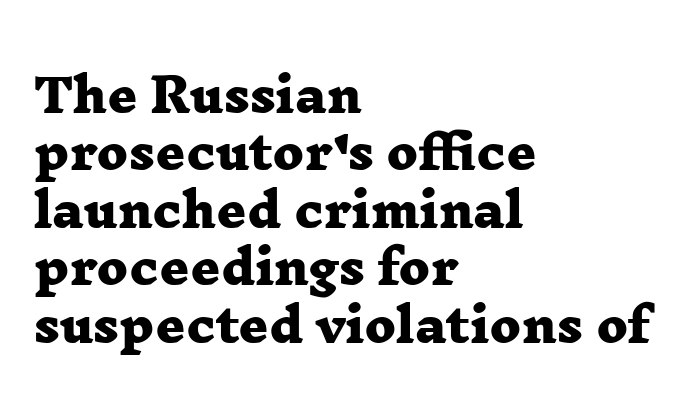
{"serif": "yes", "bold": "yes", "weight": "heavy", "width": "wide", "stroke_contrast": "low", "x_height": "medium", "monospaced": "no", "underline": "no", "align": "left", "line_spacing": "normal", "line_spacing_ratio": 1.25, "letter_spacing": "normal", "letter_spacing_em": 0.0, "glyph_px": 46}
